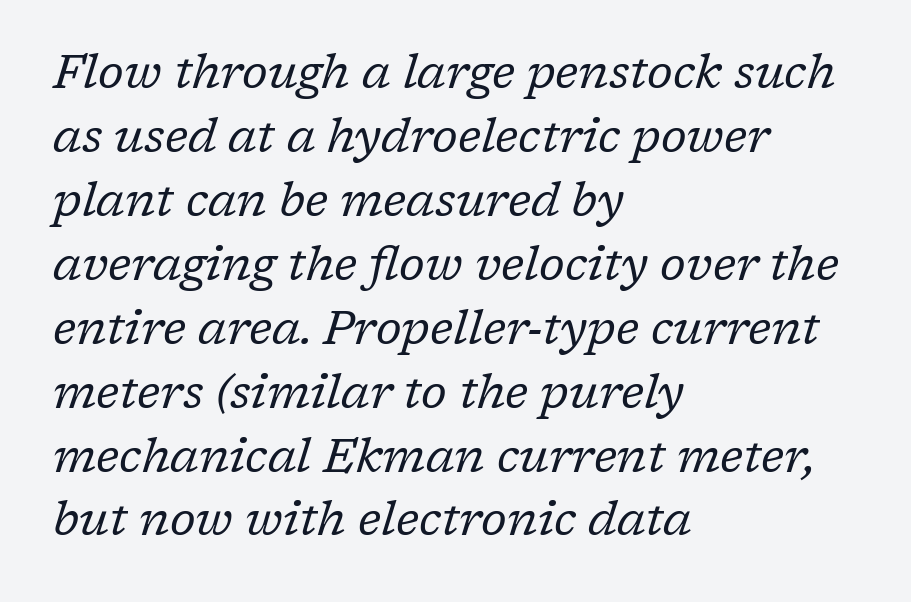
{"serif": "yes", "italic": "yes", "lean": "right", "slant_degrees": 17, "bold": "no", "weight": "regular", "width": "normal", "stroke_contrast": "low", "x_height": "medium", "monospaced": "no", "underline": "no", "align": "left", "line_spacing": "normal", "line_spacing_ratio": 1.36, "letter_spacing": "normal", "letter_spacing_em": 0.0, "glyph_px": 47}
